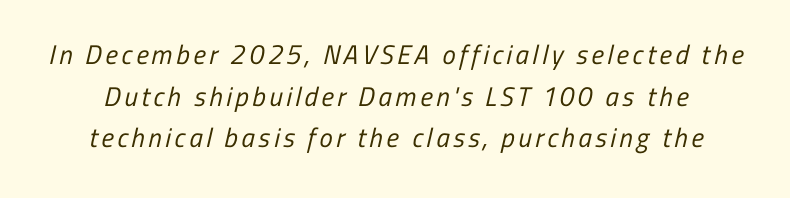
The image shows 27 px text type; set normal line spacing (1.54x), not underlined.
